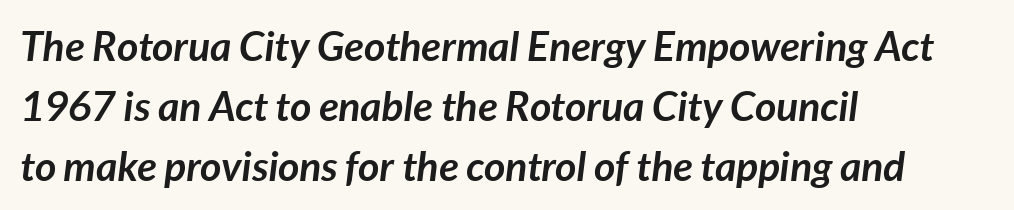
Only glyphs here, with clear space below each row. Short note: letters normally spaced. Caption: bold face, heavy strokes. This sample uses an oblique cut, with every glyph tilted off the vertical. This sample has the flowing, uneven cadence of proportional lettering.
